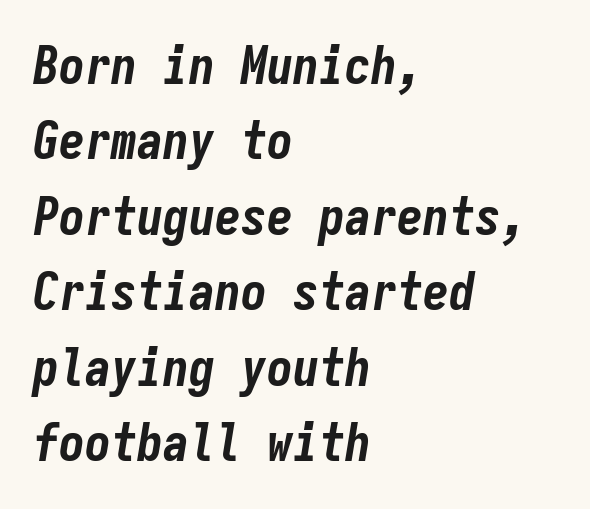
Q: Is the text bold? A: Yes.
Q: Is the text italic (slanted)? A: Yes, it leans right by about 9 degrees.
Q: Is the text underlined? A: No.
Q: How is the paragraph aligned? A: Left-aligned.
Q: Is the spacing between letters normal or unusually wide? A: Normal.
Q: Is the spacing between lines tight, normal or loose? A: Normal.
Q: Width (condensed, normal, or wide)? A: Condensed.
Q: Stroke contrast? A: Low.
Q: x-height? A: Medium.
Q: Monospaced? A: Yes.
